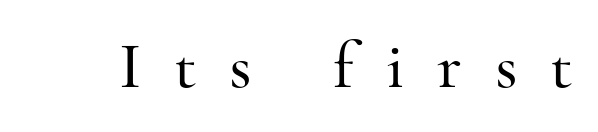
{"serif": "yes", "italic": "no", "width": "normal", "stroke_contrast": "high", "x_height": "small", "monospaced": "no", "underline": "no", "letter_spacing": "wide", "letter_spacing_em": 0.49, "glyph_px": 67}
